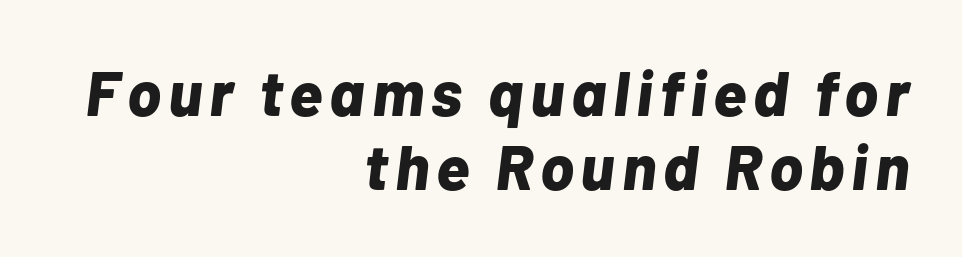
The image shows 63 px bold type, italic (leaning right); set right-aligned, line spacing 1.18x, not underlined; low stroke contrast and a medium x-height.
